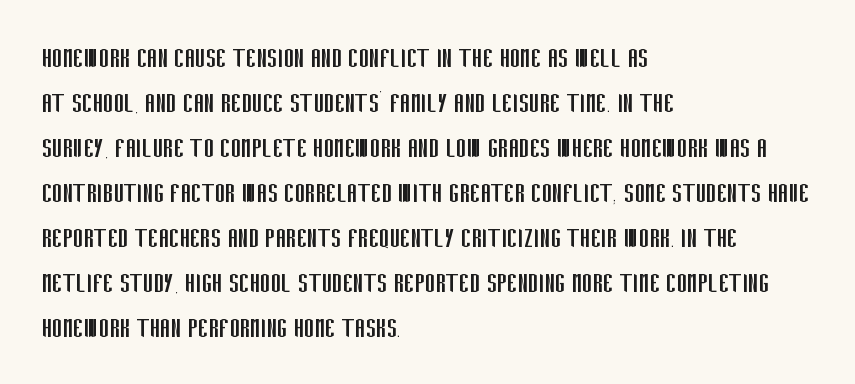
Is the type heavy? It reads as light-to-regular instead. A typesetter would mark this as roman, not italic. Nobody drew a line under any word here. Does the leading feel generous? No, just average. This sample is left-justified, so line endings fall wherever the words run out. A typesetter would label this face a sans.
